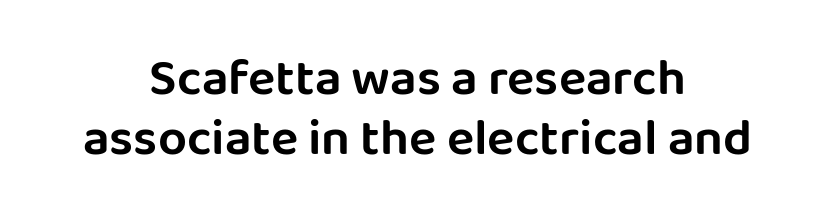
Unlike a traditional serif, this face leaves its strokes unadorned. This sample has the flowing, uneven cadence of proportional lettering. Look at the tracking — it's just the regular setting, nothing added. Vertical strokes here are truly vertical. Has an underline been added? It has not.
